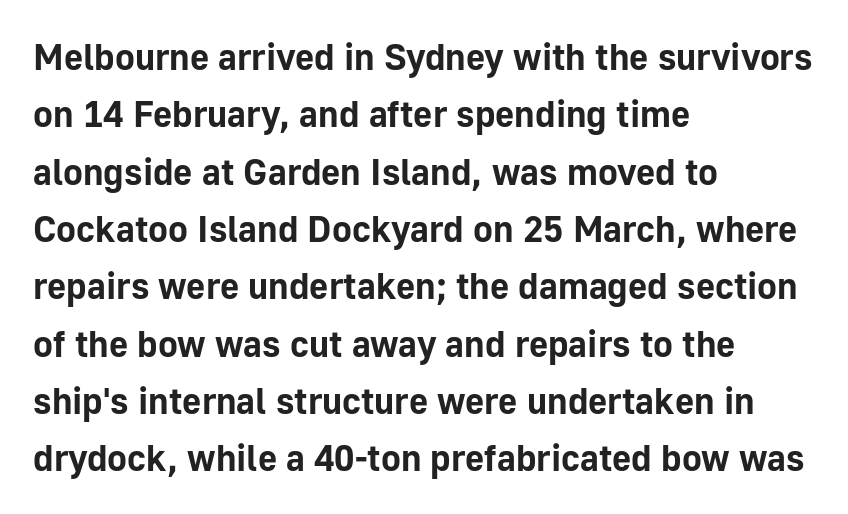
Q: Is the text bold? A: Yes.
Q: Is the text italic (slanted)? A: No, it is upright.
Q: Is the typeface a serif or a sans-serif typeface? A: Sans-serif.
Q: Is the text underlined? A: No.
Q: How is the paragraph aligned? A: Left-aligned.
Q: Is the spacing between letters normal or unusually wide? A: Normal.
Q: Is the spacing between lines tight, normal or loose? A: Normal.
Q: Width (condensed, normal, or wide)? A: Normal.
Q: Stroke contrast? A: Low.
Q: x-height? A: Medium.
Q: Monospaced? A: No.
